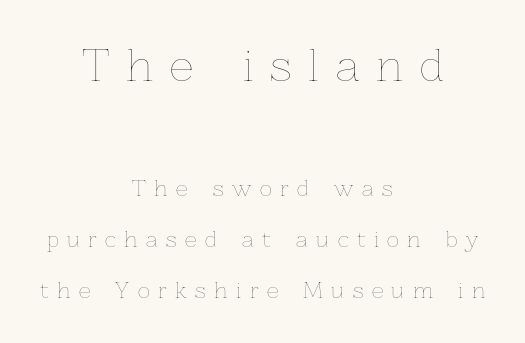
Q: Is the text bold? A: No.
Q: Is the text italic (slanted)? A: No, it is upright.
Q: Is the text underlined? A: No.
Q: How is the paragraph aligned? A: Centered.
Q: Is the spacing between letters normal or unusually wide? A: Unusually wide.
Q: Is the spacing between lines tight, normal or loose? A: Loose.
Q: Which block of text is set in a larger size, the first (top) or the second (bottom)? A: The first (top) one.
Q: Width (condensed, normal, or wide)? A: Normal.
Q: Stroke contrast? A: Low.
Q: x-height? A: Medium.
Q: Monospaced? A: No.
